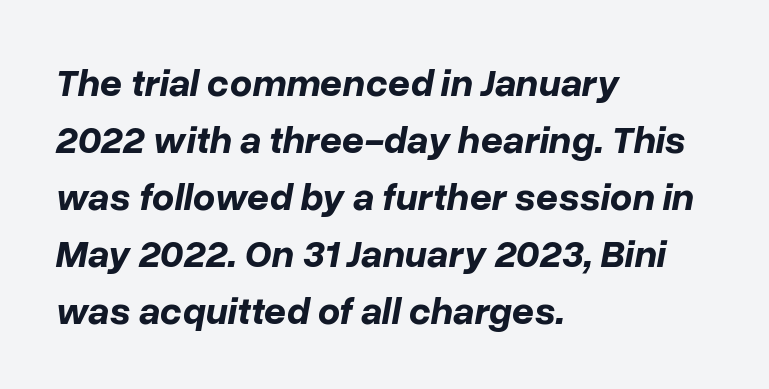
All the whitespace from short lines collects on the right. Each row of text sits above clean, open space. This block has exactly the height ordinary leading produces. Compared with typical body copy, the letter spacing here is the same. Designer's note — italics engaged.
